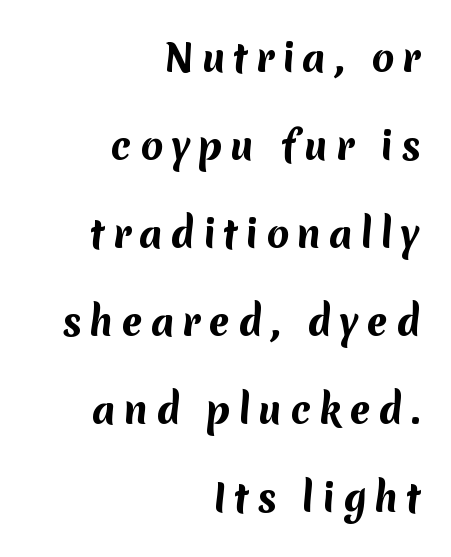
The image shows 37 px bold sans-serif type; set right-aligned, loose line spacing (2.38x), unusually wide letter spacing (+0.21 em), not underlined; medium stroke contrast and a medium x-height.
